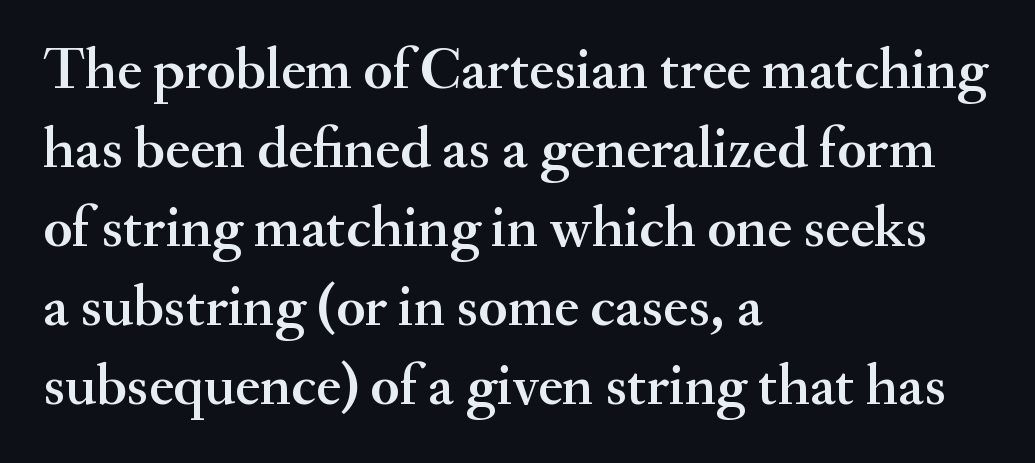
{"serif": "yes", "italic": "no", "width": "normal", "stroke_contrast": "medium", "x_height": "small", "monospaced": "no", "underline": "no", "align": "left", "line_spacing": "normal", "line_spacing_ratio": 1.34, "letter_spacing": "normal", "letter_spacing_em": 0.0, "glyph_px": 59}
